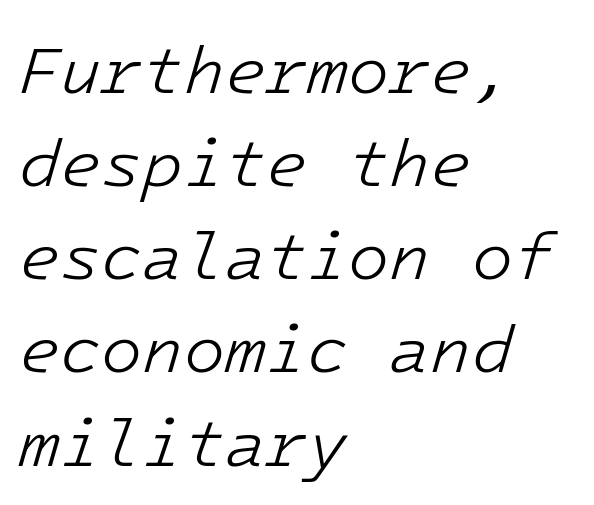
{"italic": "yes", "lean": "right", "slant_degrees": 16, "bold": "no", "weight": "light", "width": "normal", "stroke_contrast": "low", "x_height": "medium", "monospaced": "yes", "underline": "no", "align": "left", "line_spacing": "normal", "line_spacing_ratio": 1.39, "letter_spacing": "normal", "letter_spacing_em": 0.0, "glyph_px": 67}
